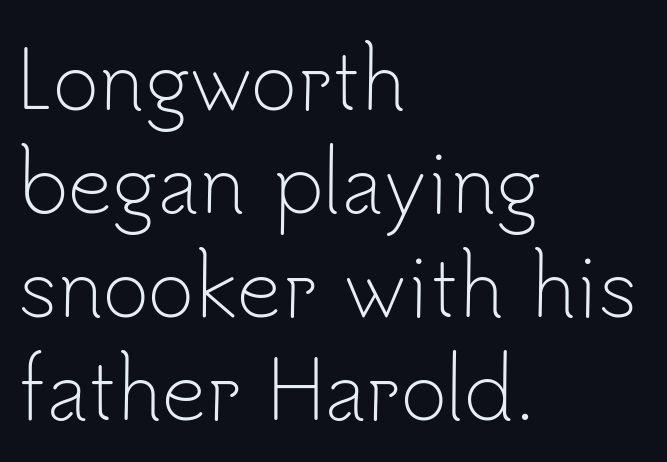
{"serif": "no", "italic": "no", "bold": "no", "weight": "light", "width": "normal", "stroke_contrast": "low", "x_height": "small", "monospaced": "no", "underline": "no", "align": "left", "line_spacing": "normal", "line_spacing_ratio": 1.31, "letter_spacing": "normal", "letter_spacing_em": 0.0, "glyph_px": 79}
